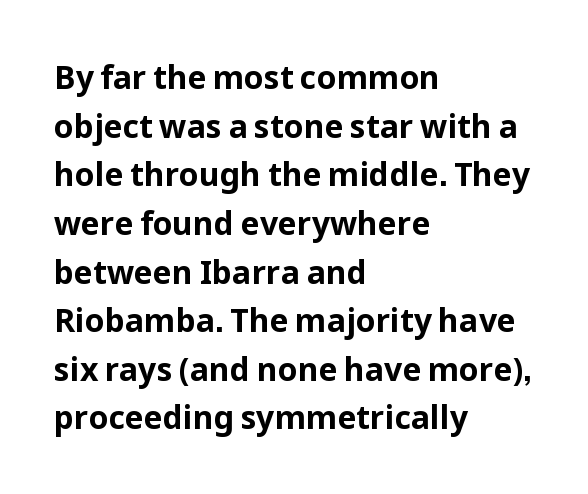
{"serif": "no", "italic": "no", "bold": "yes", "weight": "bold", "width": "normal", "stroke_contrast": "low", "x_height": "medium", "monospaced": "no", "underline": "no", "align": "left", "line_spacing": "normal", "line_spacing_ratio": 1.52, "letter_spacing": "normal", "letter_spacing_em": 0.0, "glyph_px": 32}
